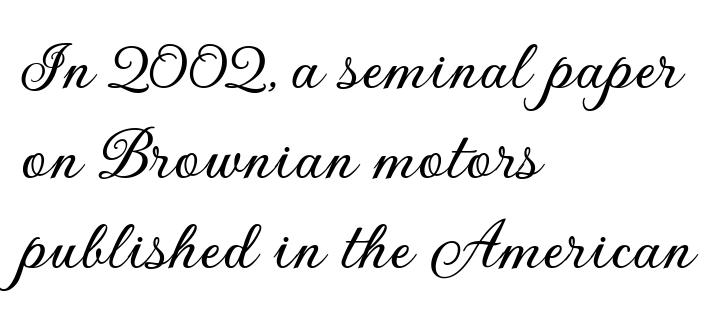
{"serif": "no", "width": "normal", "stroke_contrast": "low", "x_height": "small", "monospaced": "no", "underline": "no", "align": "left", "line_spacing_ratio": 1.2, "letter_spacing": "normal", "letter_spacing_em": 0.0, "glyph_px": 75}
